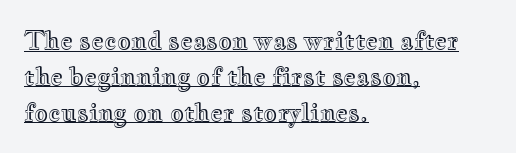
{"italic": "no", "underline": "yes", "align": "left", "line_spacing": "normal", "line_spacing_ratio": 1.49, "letter_spacing": "normal", "letter_spacing_em": 0.0, "glyph_px": 24}
